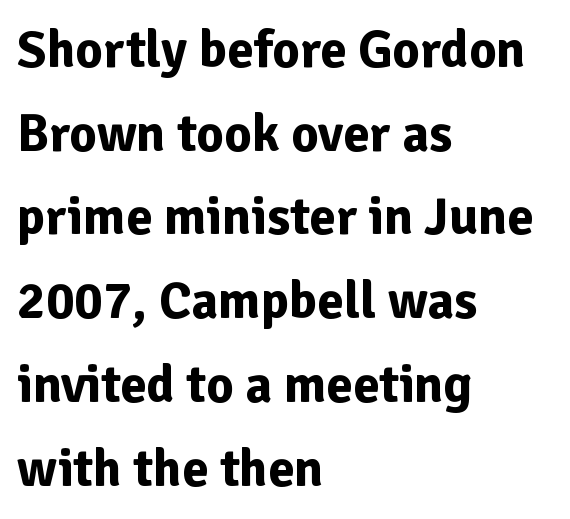
{"serif": "no", "italic": "no", "bold": "yes", "weight": "bold", "width": "normal", "stroke_contrast": "low", "x_height": "medium", "monospaced": "no", "underline": "no", "align": "left", "line_spacing": "normal", "line_spacing_ratio": 1.58, "letter_spacing": "normal", "letter_spacing_em": 0.0, "glyph_px": 53}
